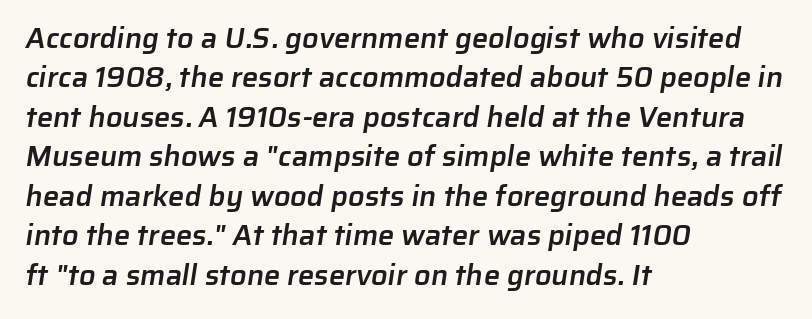
{"serif": "no", "bold": "semi", "weight": "semibold", "width": "normal", "stroke_contrast": "low", "x_height": "medium", "monospaced": "no", "underline": "no", "align": "left", "line_spacing": "normal", "line_spacing_ratio": 1.36, "letter_spacing": "normal", "letter_spacing_em": 0.0, "glyph_px": 29}
